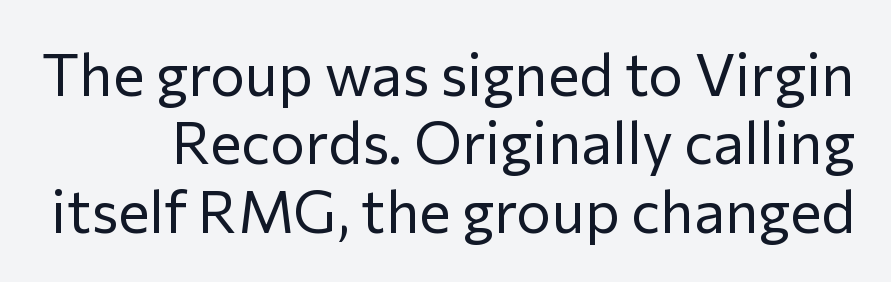
Q: Is the text bold? A: No.
Q: Is the text italic (slanted)? A: No, it is upright.
Q: Is the typeface a serif or a sans-serif typeface? A: Sans-serif.
Q: Is the text underlined? A: No.
Q: Is the spacing between letters normal or unusually wide? A: Normal.
Q: Width (condensed, normal, or wide)? A: Normal.
Q: Stroke contrast? A: Low.
Q: x-height? A: Medium.
Q: Monospaced? A: No.
